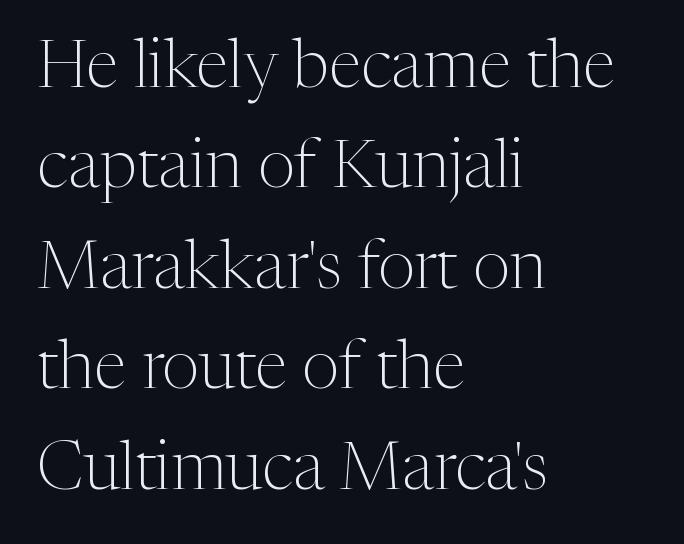
Q: Is the text bold? A: No.
Q: Is the text italic (slanted)? A: No, it is upright.
Q: Is the typeface a serif or a sans-serif typeface? A: Serif.
Q: Is the text underlined? A: No.
Q: How is the paragraph aligned? A: Left-aligned.
Q: Is the spacing between letters normal or unusually wide? A: Normal.
Q: Is the spacing between lines tight, normal or loose? A: Normal.
Q: Width (condensed, normal, or wide)? A: Normal.
Q: Stroke contrast? A: Medium.
Q: x-height? A: Medium.
Q: Monospaced? A: No.
